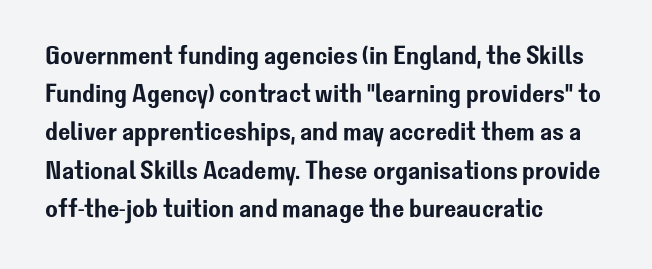
{"italic": "no", "underline": "no", "align": "left", "line_spacing": "normal", "line_spacing_ratio": 1.47, "letter_spacing": "normal", "letter_spacing_em": 0.0, "glyph_px": 26}
